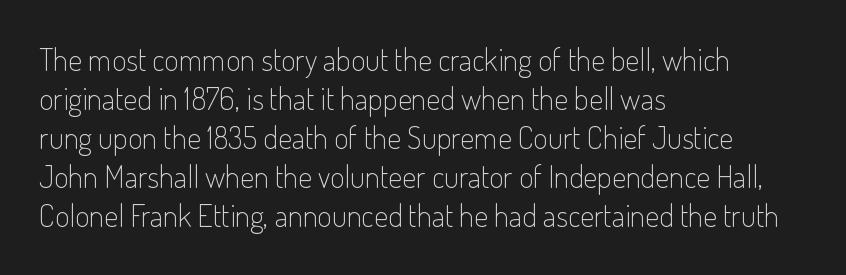
The image shows 31 px light, condensed sans-serif type, upright; set left-aligned, normal line spacing (1.26x), normal letter spacing, not underlined; low stroke contrast and a small x-height.
